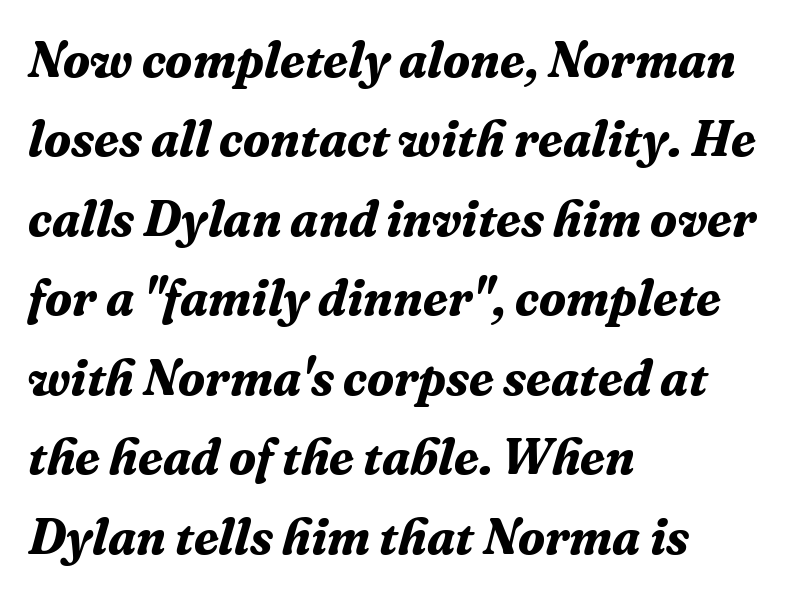
The designer went with a serif here, giving each stem small feet. Leftover space on each line is placed entirely after the last word. A typesetter would call this zero additional tracking. Spacing verdict: proportional, widths tailored to each character. There's an unmistakable incline to the writing here.
